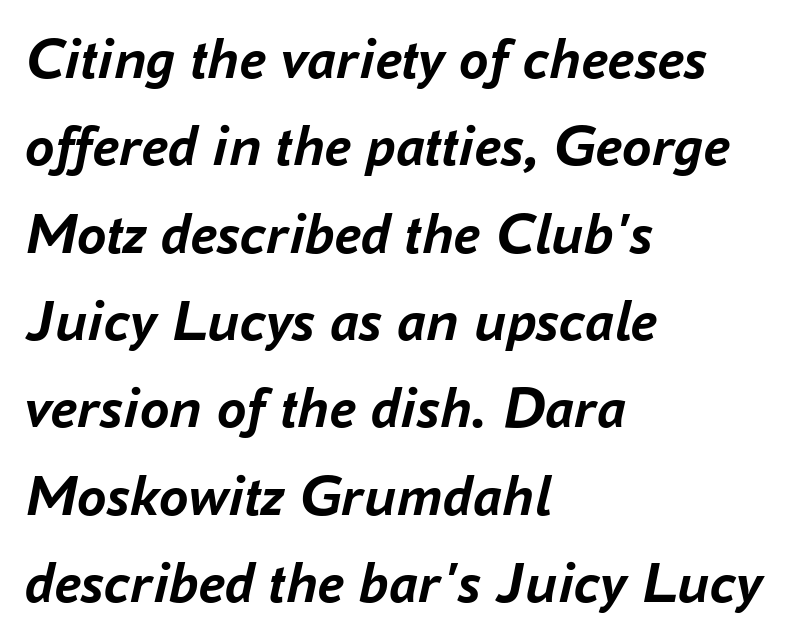
Which margin do the lines hug? The left one — the right edge is uneven. Characters follow at the spacing the type designer built in. Each glyph is drawn with heavy, bold strokes. Posture: slanted.
